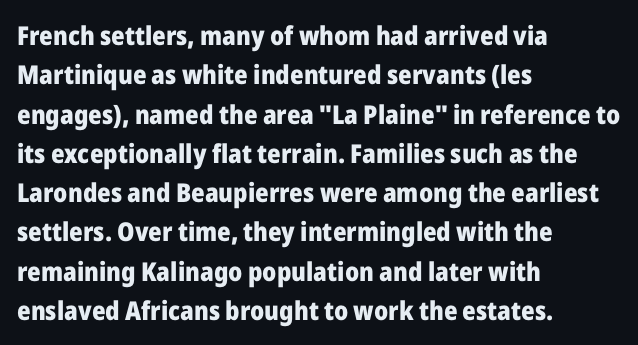
The image shows 26 px bold type, upright; set left-aligned, normal line spacing (1.51x), normal letter spacing, not underlined.
